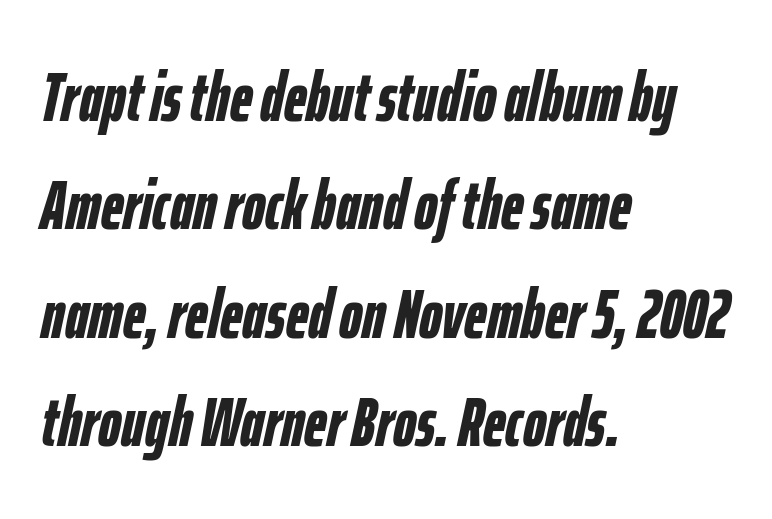
{"italic": "yes", "lean": "right", "slant_degrees": 12, "bold": "yes", "weight": "semibold", "width": "condensed", "stroke_contrast": "low", "x_height": "medium", "monospaced": "no", "underline": "no", "align": "left", "line_spacing": "normal", "line_spacing_ratio": 1.55, "letter_spacing": "normal", "letter_spacing_em": 0.0, "glyph_px": 70}
